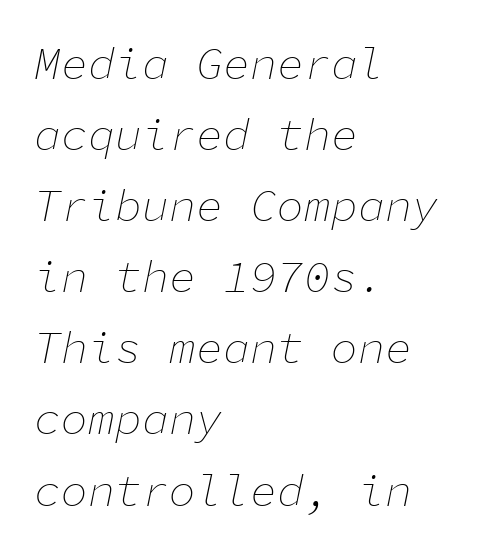
Q: Is the text bold? A: No.
Q: Is the text italic (slanted)? A: Yes, it leans right by about 11 degrees.
Q: Is the text underlined? A: No.
Q: How is the paragraph aligned? A: Left-aligned.
Q: Is the spacing between letters normal or unusually wide? A: Normal.
Q: Is the spacing between lines tight, normal or loose? A: Normal.
Q: Width (condensed, normal, or wide)? A: Normal.
Q: Stroke contrast? A: Low.
Q: x-height? A: Medium.
Q: Monospaced? A: Yes.
